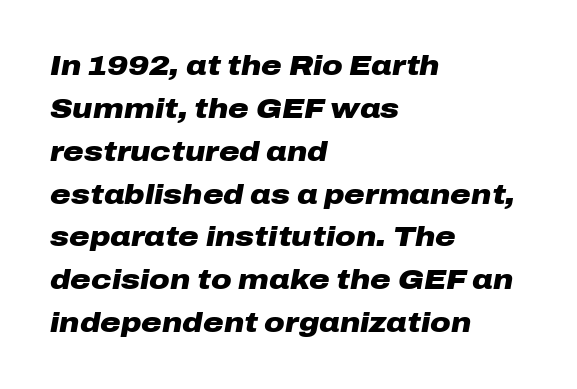
Q: Is the text bold? A: Yes.
Q: Is the text italic (slanted)? A: Yes, it leans right by about 10 degrees.
Q: Is the text underlined? A: No.
Q: How is the paragraph aligned? A: Left-aligned.
Q: Is the spacing between letters normal or unusually wide? A: Normal.
Q: Is the spacing between lines tight, normal or loose? A: Normal.
Q: Width (condensed, normal, or wide)? A: Wide.
Q: Stroke contrast? A: Low.
Q: x-height? A: Medium.
Q: Monospaced? A: No.
